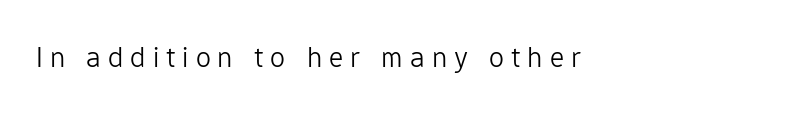
Q: Is the text bold? A: No.
Q: Is the text italic (slanted)? A: No, it is upright.
Q: Is the typeface a serif or a sans-serif typeface? A: Sans-serif.
Q: Is the text underlined? A: No.
Q: How is the paragraph aligned? A: Left-aligned.
Q: Is the spacing between letters normal or unusually wide? A: Unusually wide.
Q: Width (condensed, normal, or wide)? A: Normal.
Q: Stroke contrast? A: Low.
Q: x-height? A: Medium.
Q: Monospaced? A: No.
